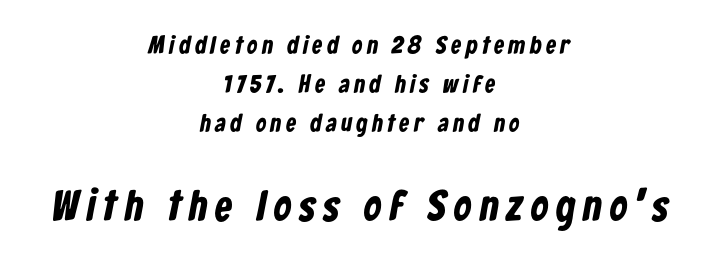
{"serif": "no", "bold": "yes", "weight": "bold", "width": "condensed", "stroke_contrast": "low", "x_height": "medium", "monospaced": "no", "underline": "no", "align": "center", "line_spacing": "normal", "line_spacing_ratio": 1.57, "larger_block": "second", "size_ratio": 1.72, "glyph_px": 43}
